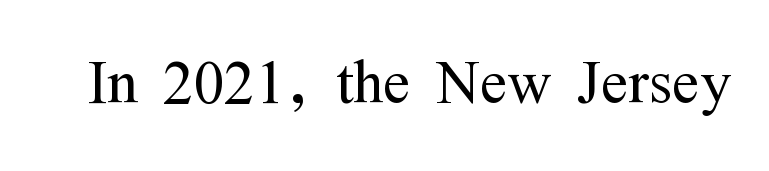
{"serif": "yes", "italic": "no", "bold": "no", "weight": "light", "width": "condensed", "stroke_contrast": "medium", "x_height": "medium", "monospaced": "no", "underline": "no", "letter_spacing": "normal", "letter_spacing_em": 0.0, "glyph_px": 80}
